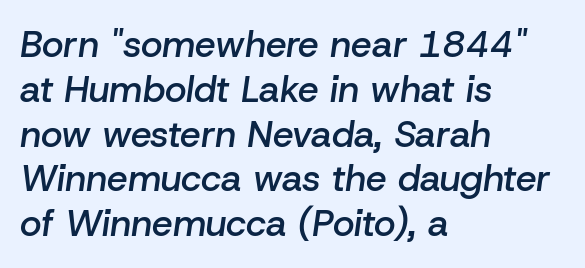
A fair bit of extra ink — the face is semibold, not bold. Underlining? Definitely not there. The paragraph has a hard left edge and a soft right edge. No extra tracking has been applied to these lines. The passage shown leans; its letterforms are oblique.
